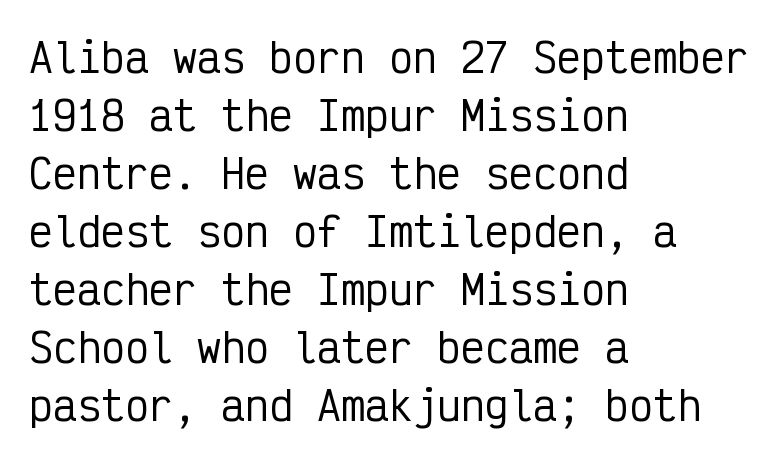
The image shows 40 px condensed sans-serif type, upright, monospaced; set left-aligned, normal line spacing (1.45x), normal letter spacing, not underlined; low stroke contrast and a medium x-height.
